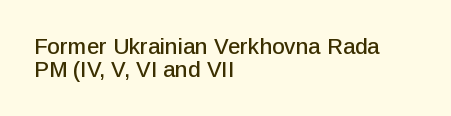
The image shows 22 px text type, upright; set left-aligned, tight line spacing (1.03x), normal letter spacing, not underlined.
